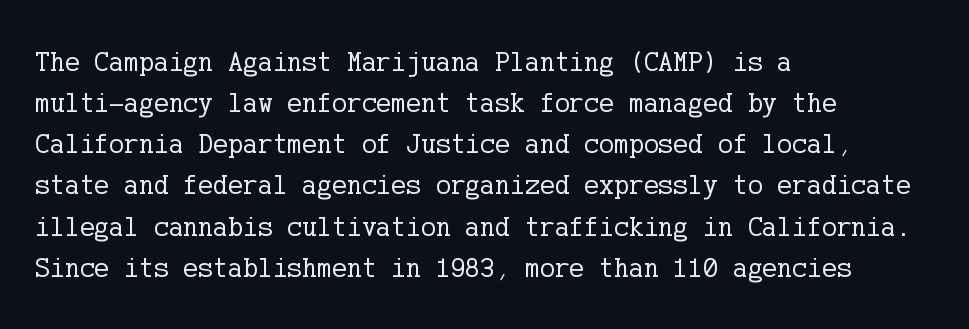
{"serif": "yes", "italic": "no", "bold": "no", "weight": "regular", "width": "normal", "stroke_contrast": "low", "x_height": "medium", "underline": "no", "align": "left", "line_spacing": "normal", "line_spacing_ratio": 1.47, "letter_spacing": "normal", "letter_spacing_em": 0.0, "glyph_px": 28}
